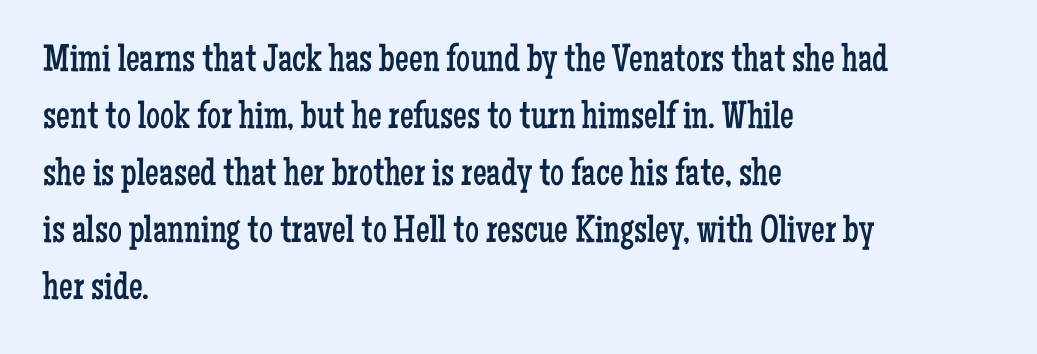
{"serif": "yes", "italic": "no", "bold": "no", "weight": "regular", "width": "condensed", "stroke_contrast": "low", "x_height": "medium", "monospaced": "no", "underline": "no", "align": "left", "line_spacing": "normal", "line_spacing_ratio": 1.46, "letter_spacing": "normal", "letter_spacing_em": 0.0, "glyph_px": 39}
